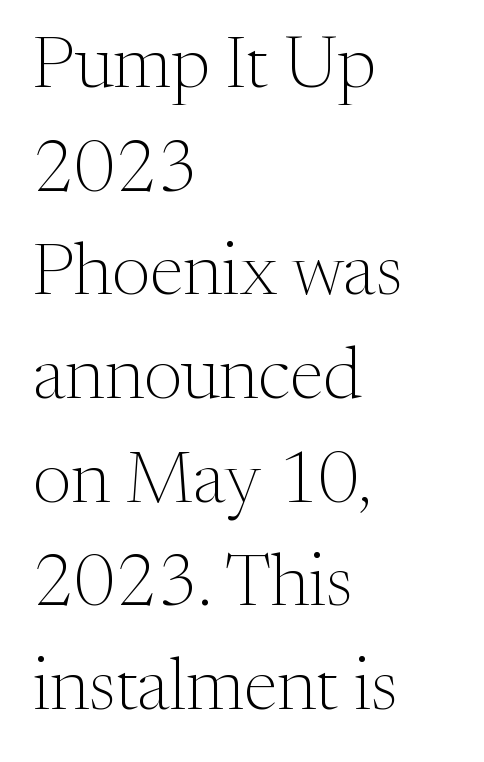
Nobody touched the tracking dial on this one. Varying glyph widths throughout — classic text-font behaviour. Layout note: lines flush left. Unmarked baselines from the first word to the last. Caption: face not bold, strokes unweighted.
